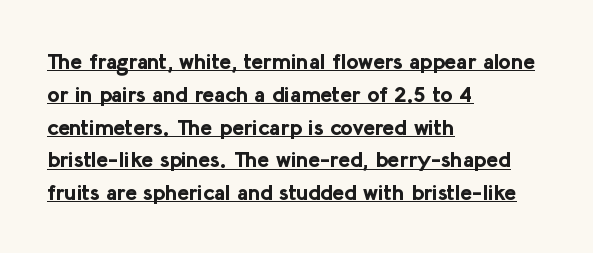
The image shows 22 px bold type, upright; set left-aligned, normal line spacing (1.49x), normal letter spacing, underlined.
